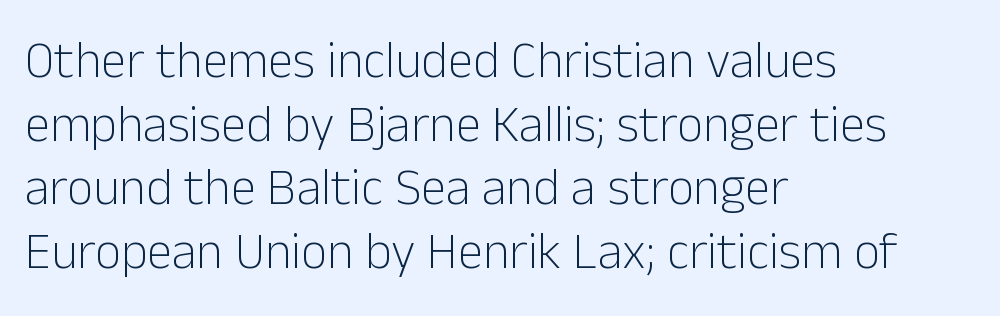
Q: Is the text bold? A: No.
Q: Is the text italic (slanted)? A: No, it is upright.
Q: Is the typeface a serif or a sans-serif typeface? A: Sans-serif.
Q: Is the text underlined? A: No.
Q: How is the paragraph aligned? A: Left-aligned.
Q: Is the spacing between letters normal or unusually wide? A: Normal.
Q: Is the spacing between lines tight, normal or loose? A: Normal.
Q: Width (condensed, normal, or wide)? A: Normal.
Q: Stroke contrast? A: Low.
Q: x-height? A: Medium.
Q: Monospaced? A: No.
